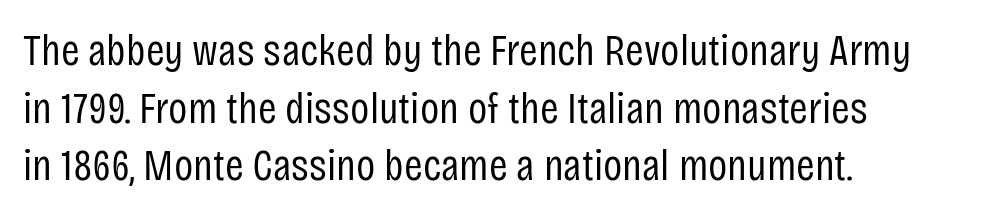
The space directly below the letters is spotless. Letterform terminals end flat and unadorned throughout the passage. These lines keep a tight, regular rhythm from letter to letter. This sample is left-justified, so line endings fall wherever the words run out.
